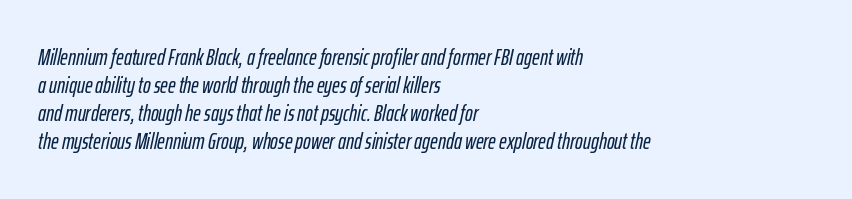
{"italic": "yes", "lean": "right", "slant_degrees": 12, "underline": "no", "align": "left", "line_spacing_ratio": 1.22, "letter_spacing": "normal", "letter_spacing_em": 0.0, "glyph_px": 23}
